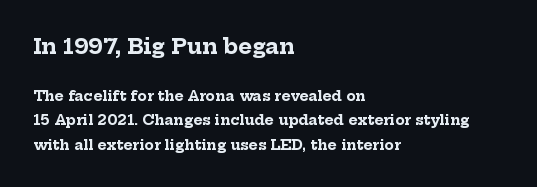
Descenders are the only things crossing below the line. Tracking here is standard; glyphs follow each other at the usual distance. Rendered with straight, roman letterforms. The lines are quadded left.
